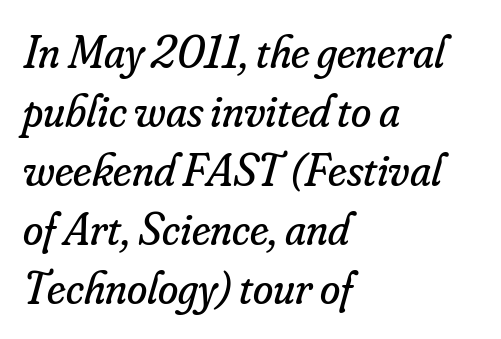
Q: Is the text bold? A: No.
Q: Is the text italic (slanted)? A: Yes, it leans right by about 16 degrees.
Q: Is the typeface a serif or a sans-serif typeface? A: Serif.
Q: Is the text underlined? A: No.
Q: How is the paragraph aligned? A: Left-aligned.
Q: Is the spacing between letters normal or unusually wide? A: Normal.
Q: Is the spacing between lines tight, normal or loose? A: Normal.
Q: Width (condensed, normal, or wide)? A: Normal.
Q: Stroke contrast? A: Low.
Q: x-height? A: Small.
Q: Monospaced? A: No.
